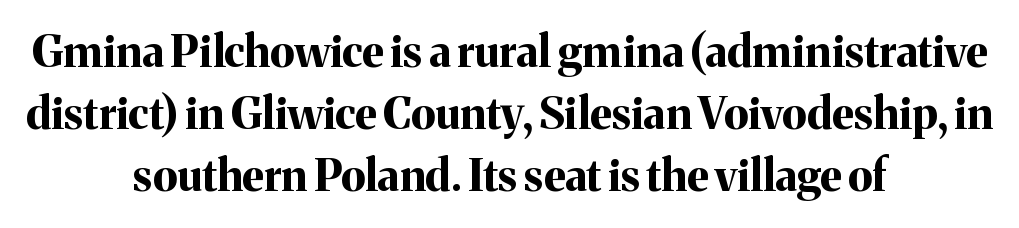
Q: Is the text bold? A: Yes.
Q: Is the text italic (slanted)? A: No, it is upright.
Q: Is the typeface a serif or a sans-serif typeface? A: Serif.
Q: Is the text underlined? A: No.
Q: How is the paragraph aligned? A: Centered.
Q: Is the spacing between letters normal or unusually wide? A: Normal.
Q: Is the spacing between lines tight, normal or loose? A: Normal.
Q: Width (condensed, normal, or wide)? A: Normal.
Q: Stroke contrast? A: Medium.
Q: x-height? A: Medium.
Q: Monospaced? A: No.
